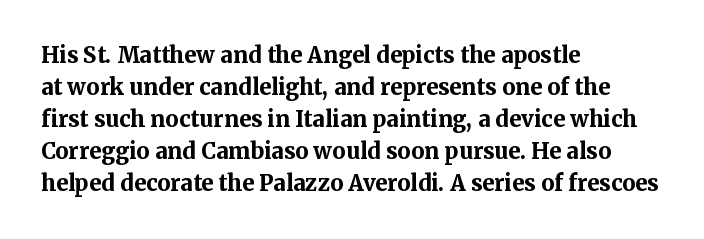
These lines were composed using upright roman letters. Bare-footed words on every line. The vertical gap from one line to the next is medium. Leftover space on each line is placed entirely after the last word. The line texture is even and compact thanks to regular tracking.
